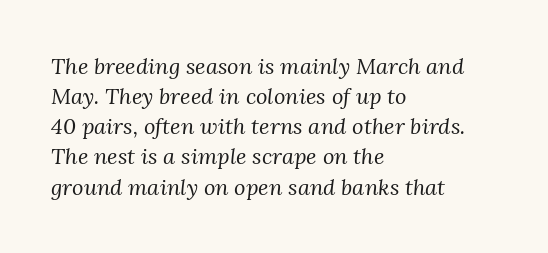
No heavy texture on the line: the type isn't bold. Short note: letters normally spaced. A classic flush-left, rag-right setting is used for this passage. Students, observe: this is what conventionally led text looks like. Is the type slanted? Yes — the strokes lean at a clear angle.
